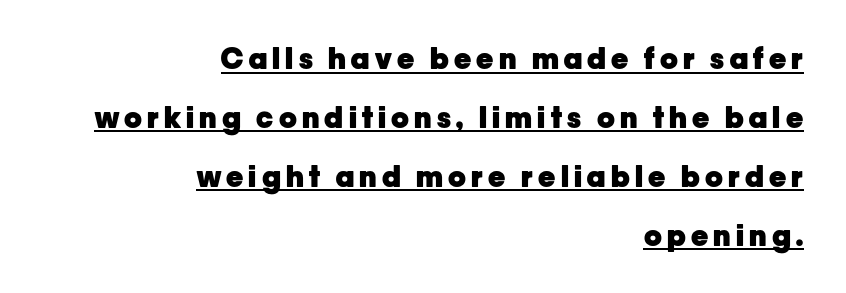
A flush-right, rag-left setting is used for this passage. Type style note: lacks serifs. Is there much room between lines? Yes — plenty of vertical air separates them. The face used here appears with an underline applied. Does the weight exceed regular? Yes, all the way to bold.
